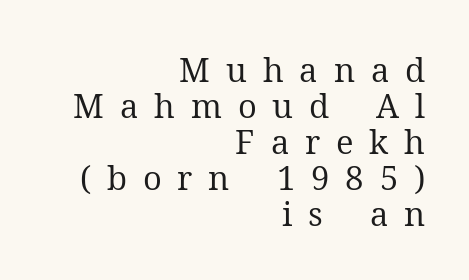
The image shows 33 px regular-weight serif type, upright; set right-aligned, tight line spacing (1.09x), unusually wide letter spacing (+0.48 em), not underlined; medium stroke contrast and a medium x-height.
